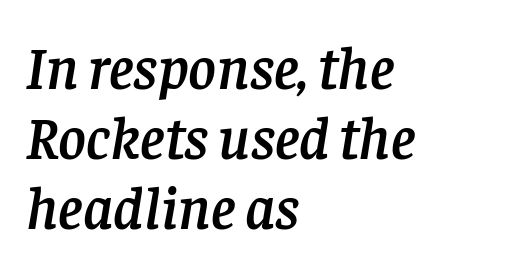
The rendering anchors every line to the left-hand side. Type without underlining. Is the type slanted? Yes — the strokes lean at a clear angle. You can tell from the footed stems that serif type was used. The line texture is even and compact thanks to regular tracking. The letters advance in unequal steps, a hallmark of proportional type.
